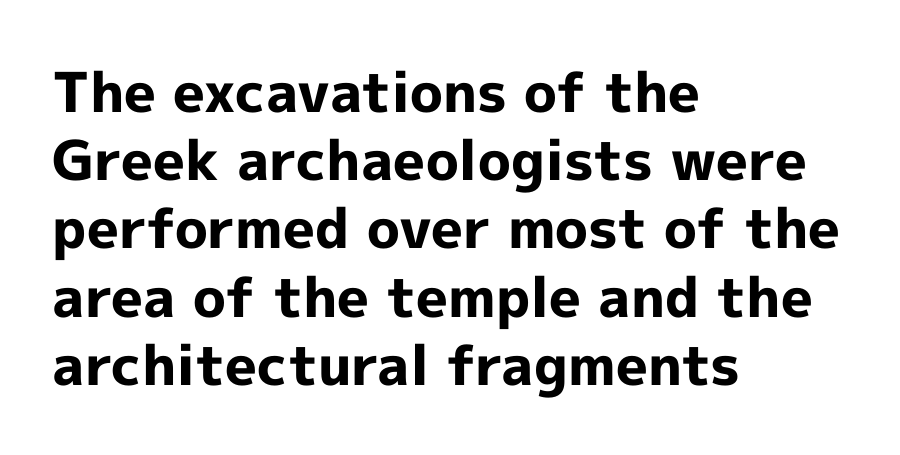
The image shows 55 px bold sans-serif type, upright; set left-aligned, line spacing 1.24x, normal letter spacing, not underlined; a medium x-height.
